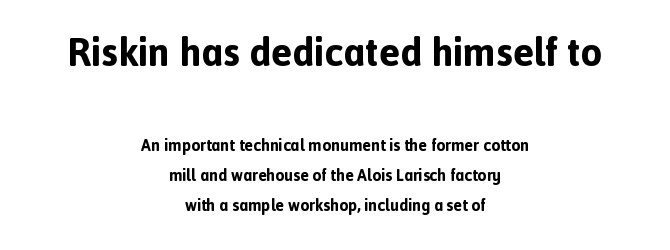
Two sizes are in play, and the larger belongs to the first block. If you drew a line through each stem, it would be perfectly vertical. Each letter's strokes conclude bluntly, with no projecting serifs. Spacing between characters is what you'd get straight out of the box. These words are printed bold, with thick strokes throughout.
